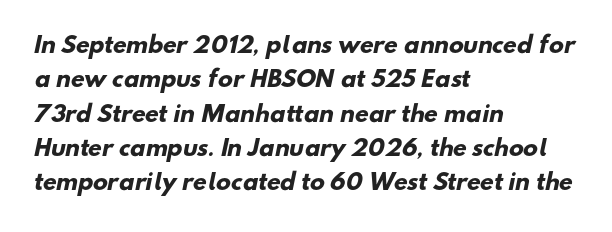
{"bold": "yes", "underline": "no", "align": "left", "line_spacing": "normal", "line_spacing_ratio": 1.56, "letter_spacing": "normal", "letter_spacing_em": 0.0, "glyph_px": 22}
